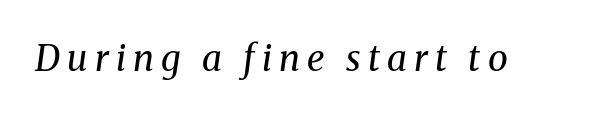
Quick note: italic. A light-to-regular cut is what we see here. The line texture is sparse and dotted thanks to wide tracking. The words here are not underlined.
